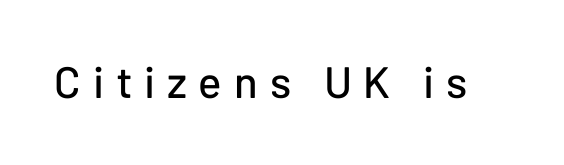
Q: Is the text italic (slanted)? A: No, it is upright.
Q: Is the typeface a serif or a sans-serif typeface? A: Sans-serif.
Q: Is the text underlined? A: No.
Q: Is the spacing between letters normal or unusually wide? A: Unusually wide.
Q: Width (condensed, normal, or wide)? A: Normal.
Q: Stroke contrast? A: Low.
Q: x-height? A: Medium.
Q: Monospaced? A: No.
